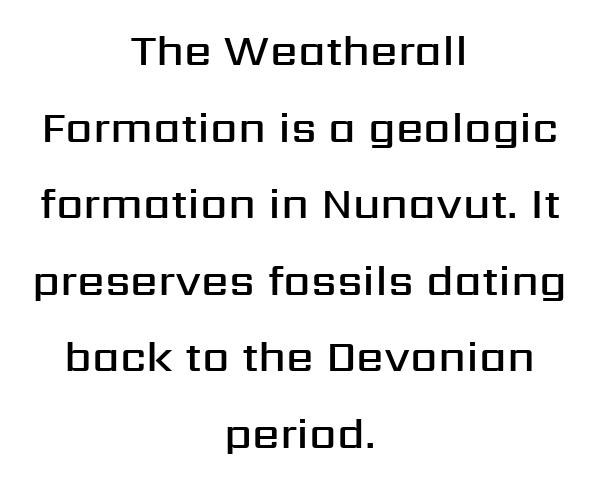
The letters sit at their default tracking, neither squeezed nor spread. The text was rendered using a sans face with plain stroke endings. The lines are quadded center. Nobody drew a line under any word here.
